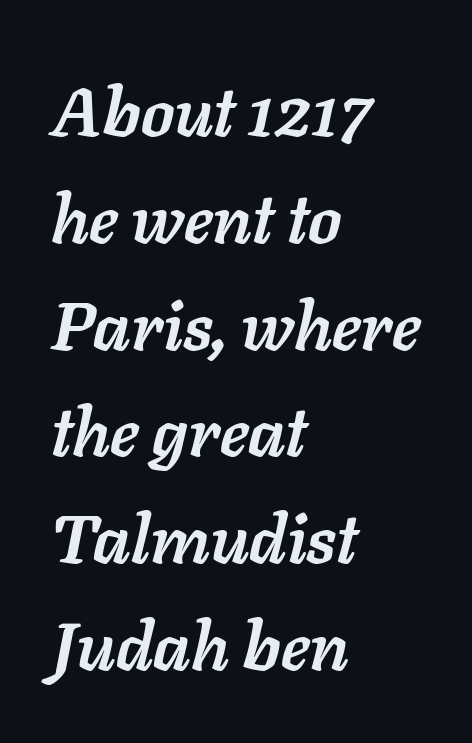
Q: Is the text bold? A: Yes.
Q: Is the text italic (slanted)? A: Yes, it leans right by about 11 degrees.
Q: Is the text underlined? A: No.
Q: How is the paragraph aligned? A: Left-aligned.
Q: Is the spacing between letters normal or unusually wide? A: Normal.
Q: Is the spacing between lines tight, normal or loose? A: Normal.
Q: Width (condensed, normal, or wide)? A: Normal.
Q: Stroke contrast? A: Low.
Q: x-height? A: Medium.
Q: Monospaced? A: No.
